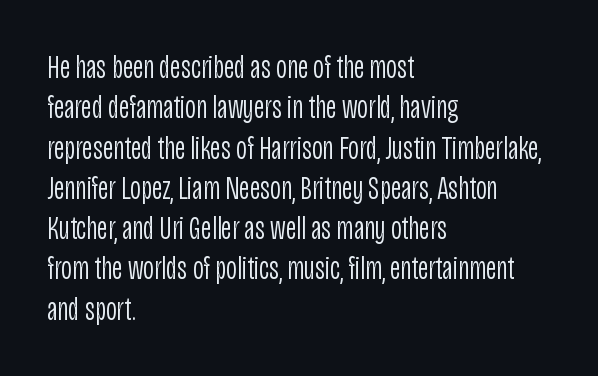
Q: Is the text bold? A: No.
Q: Is the text italic (slanted)? A: No, it is upright.
Q: Is the typeface a serif or a sans-serif typeface? A: Sans-serif.
Q: Is the text underlined? A: No.
Q: How is the paragraph aligned? A: Left-aligned.
Q: Is the spacing between letters normal or unusually wide? A: Normal.
Q: Width (condensed, normal, or wide)? A: Condensed.
Q: Stroke contrast? A: Low.
Q: x-height? A: Large.
Q: Monospaced? A: No.
